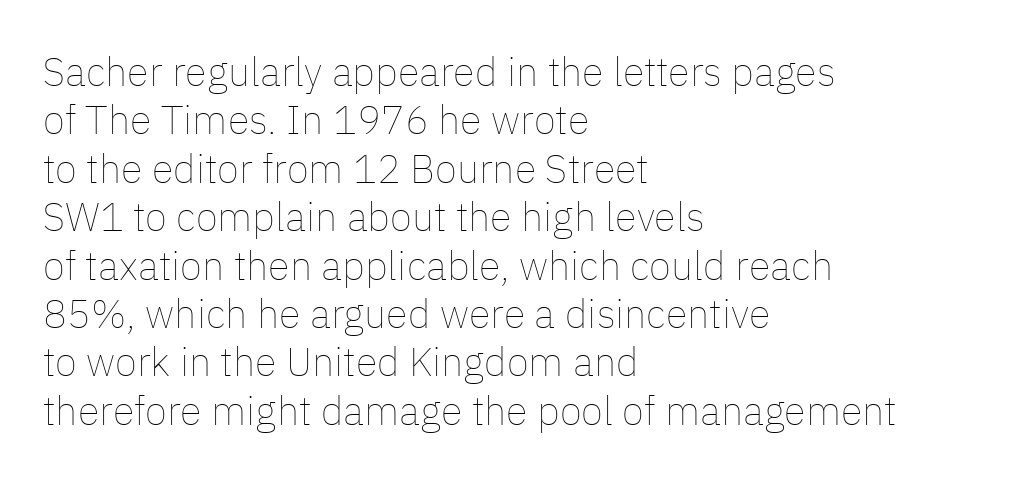
Descenders are the only things crossing below the line. The rendering uses natural spacing where letterforms have individual widths. The passage shown is not bold in any degree. Ascenders rise straight up at ninety degrees. Every row of glyphs begins at an identical x-position on the left. The horizontal fit of the characters is conventional and even.
